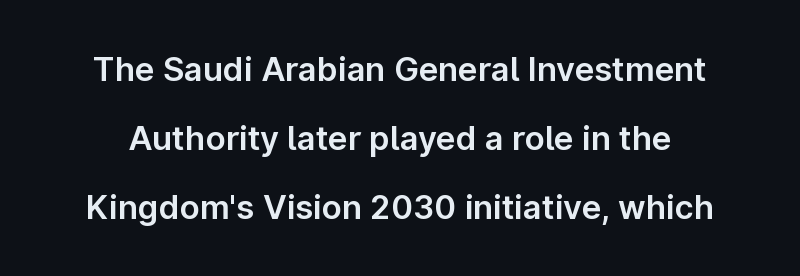
The image shows 33 px sans-serif type, upright; set loose line spacing (2.09x), normal letter spacing, not underlined; low stroke contrast and a medium x-height.
